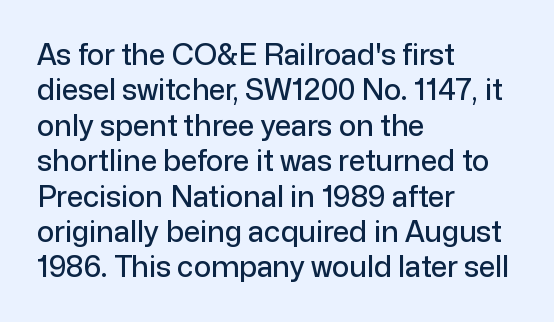
{"serif": "no", "italic": "no", "width": "normal", "stroke_contrast": "low", "x_height": "medium", "monospaced": "no", "underline": "no", "align": "left", "line_spacing_ratio": 1.22, "letter_spacing": "normal", "letter_spacing_em": 0.0, "glyph_px": 29}
